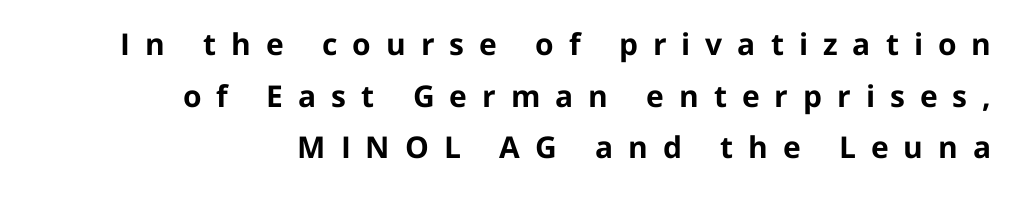
{"serif": "no", "italic": "no", "bold": "yes", "weight": "bold", "width": "normal", "stroke_contrast": "low", "x_height": "medium", "monospaced": "no", "underline": "no", "align": "right", "line_spacing_ratio": 1.72, "letter_spacing": "wide", "letter_spacing_em": 0.5, "glyph_px": 30}
